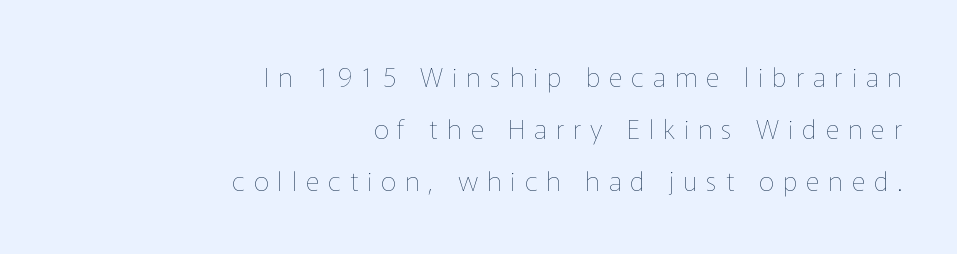
The font sits on the lighter half of the weight spectrum, regular included. If you drew a line through each stem, it would be perfectly vertical. The foot of each line stays bare and open. Notice the wide empty band between every row — that's loose leading. There is plenty of visible air inserted between adjacent glyphs.
